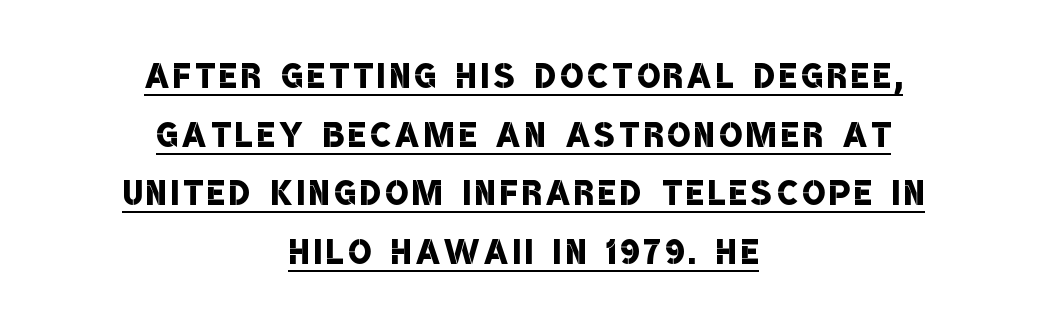
The image shows 47 px semibold, condensed sans-serif type; set centered, normal line spacing (1.25x), underlined; low stroke contrast and a large x-height.
